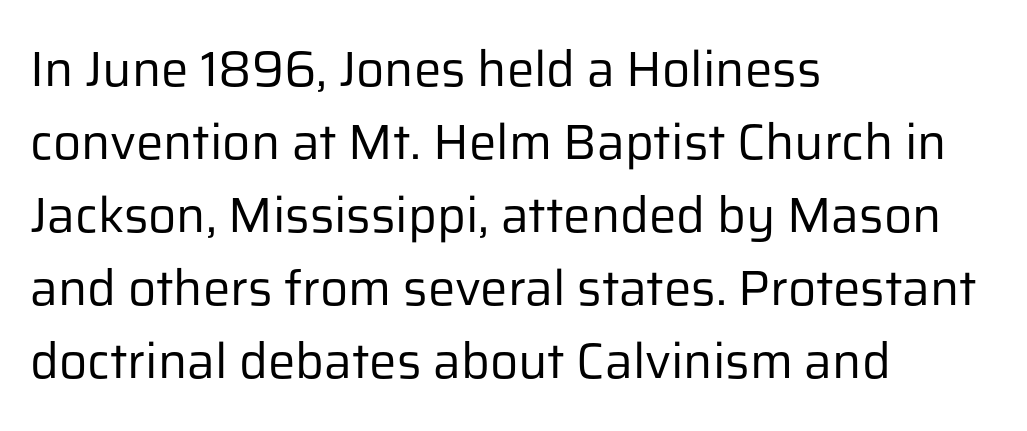
The font sits on the lighter half of the weight spectrum, regular included. The axis of the letterforms is exactly vertical. The letterforms sit shoulder to shoulder at normal distance. A classic flush-left, rag-right setting is used for this passage. Normally led — the rows are evenly, conventionally spaced. Letters rest on an invisible, unmarked baseline.
